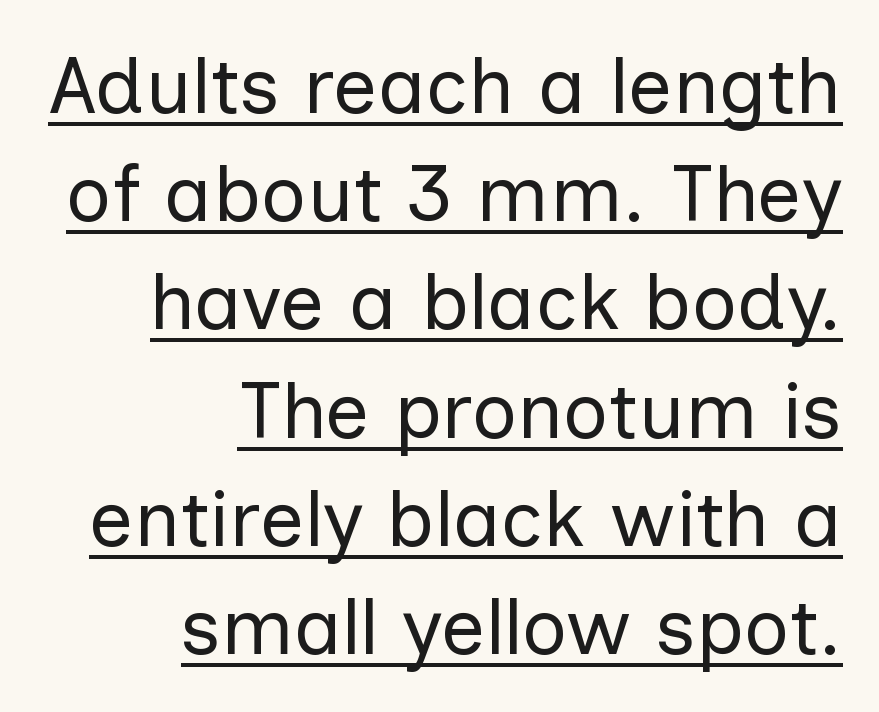
Q: Is the text bold? A: No.
Q: Is the text italic (slanted)? A: No, it is upright.
Q: Is the typeface a serif or a sans-serif typeface? A: Sans-serif.
Q: Is the text underlined? A: Yes.
Q: How is the paragraph aligned? A: Right-aligned.
Q: Is the spacing between letters normal or unusually wide? A: Normal.
Q: Is the spacing between lines tight, normal or loose? A: Normal.
Q: Width (condensed, normal, or wide)? A: Normal.
Q: Stroke contrast? A: Low.
Q: x-height? A: Medium.
Q: Monospaced? A: No.
